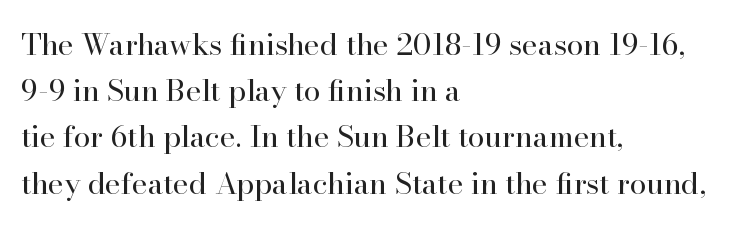
The image shows 30 px regular-weight serif type, upright; set left-aligned, normal line spacing (1.54x), normal letter spacing, not underlined; high stroke contrast and a small x-height.
